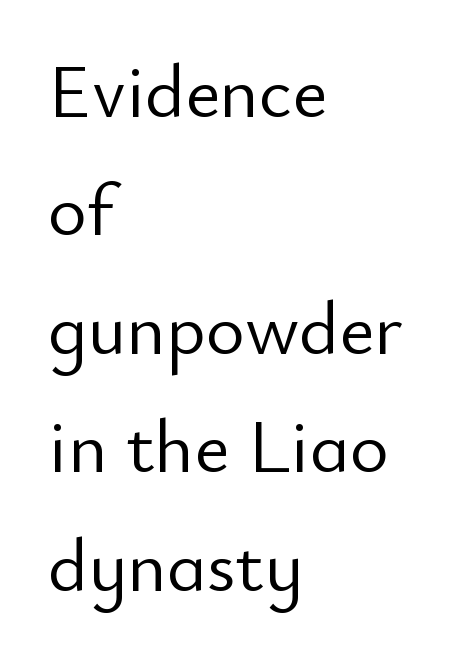
{"serif": "no", "italic": "no", "bold": "no", "weight": "light", "width": "normal", "stroke_contrast": "low", "x_height": "small", "monospaced": "no", "underline": "no", "align": "left", "line_spacing": "normal", "line_spacing_ratio": 1.58, "letter_spacing": "normal", "letter_spacing_em": 0.0, "glyph_px": 75}
